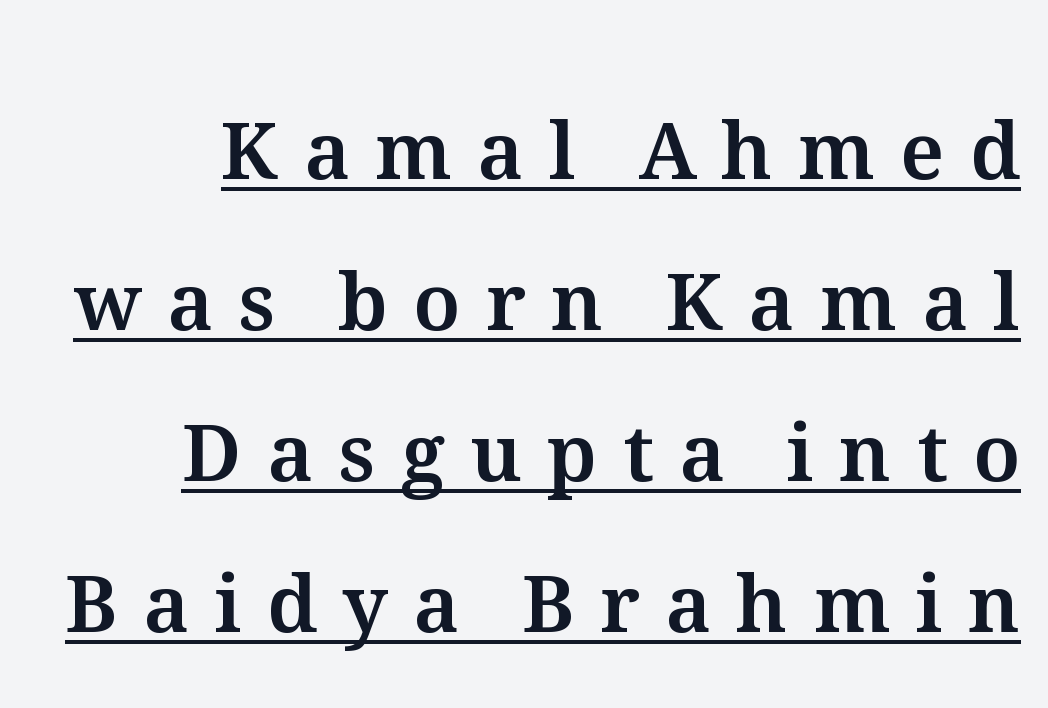
The rag falls on the left side of this text block. Compared with typical paragraphs, the rows here are farther apart. Do the characters align in a grid? No, the font is proportional. The lettering holds an erect, upright posture throughout. Inter-character spacing is expanded well beyond the font's built-in metrics.
